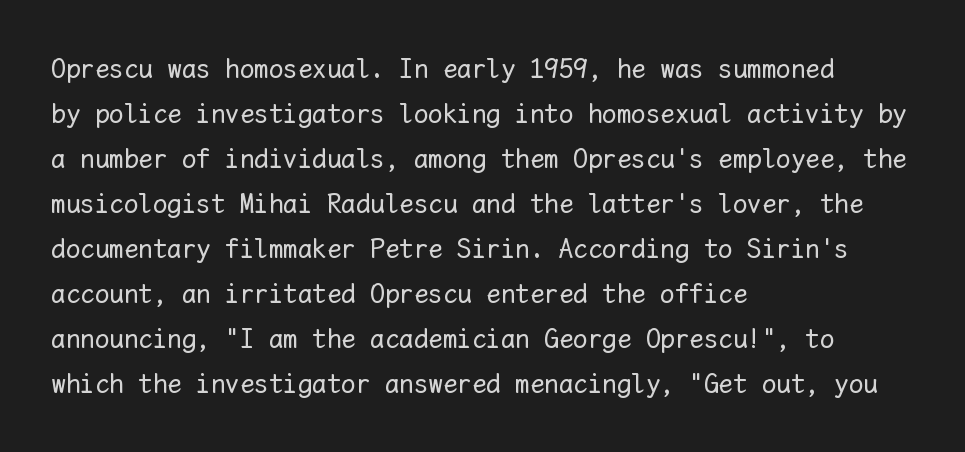
Q: Is the text bold? A: No.
Q: Is the text italic (slanted)? A: No, it is upright.
Q: Is the text underlined? A: No.
Q: How is the paragraph aligned? A: Left-aligned.
Q: Is the spacing between letters normal or unusually wide? A: Normal.
Q: Is the spacing between lines tight, normal or loose? A: Normal.
Q: Width (condensed, normal, or wide)? A: Normal.
Q: Stroke contrast? A: Low.
Q: x-height? A: Medium.
Q: Monospaced? A: Yes.
